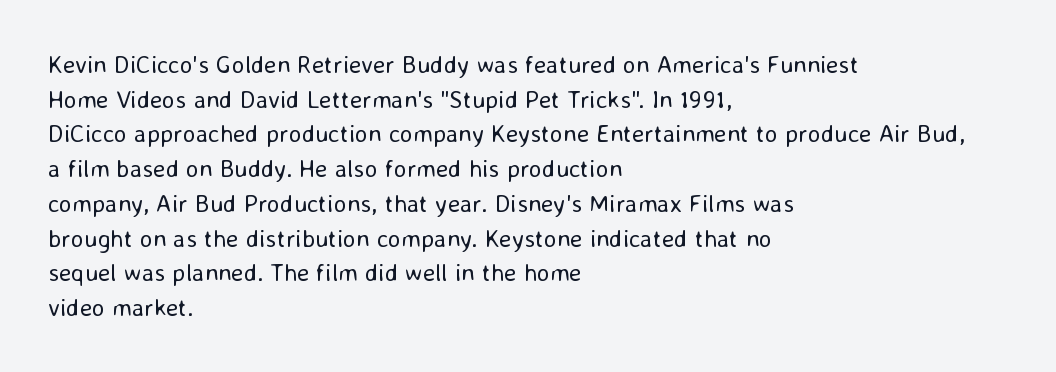
The letters stand straight up with perfectly vertical stems. The typesetter chose a ragged-right arrangement here. What's the leading like? Ordinary, nothing unusual. Nothing unusual about the tracking: characters are spaced as the font intends. Is the stroke heavy? The answer is a plain regular-or-lighter.
